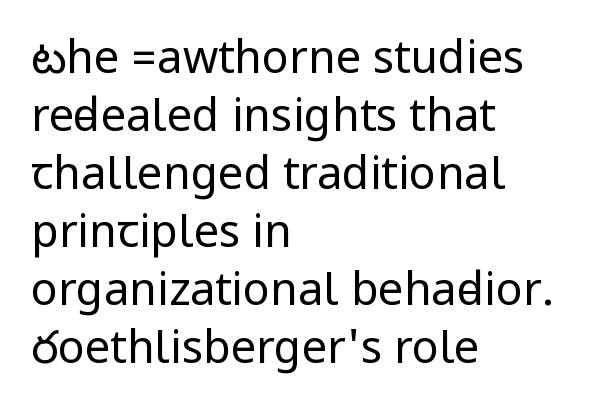
The image shows 45 px regular-weight, condensed sans-serif type, upright; set left-aligned, normal line spacing (1.29x), normal letter spacing, not underlined; low stroke contrast.
